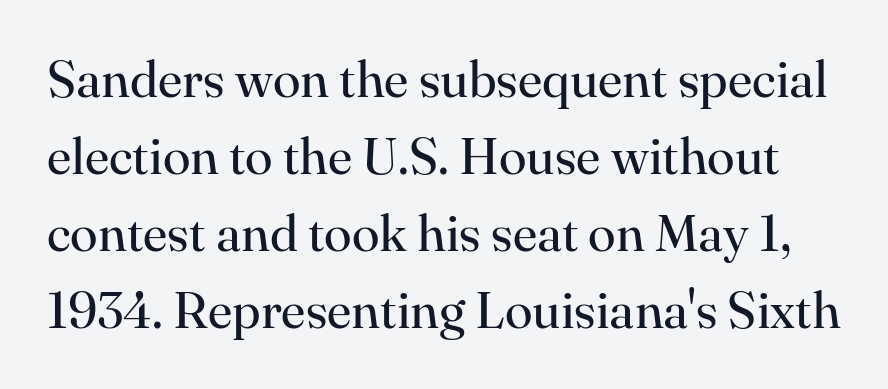
The image shows 51 px regular-weight serif type, upright; set normal line spacing (1.51x), normal letter spacing, not underlined; high stroke contrast and a small x-height.
